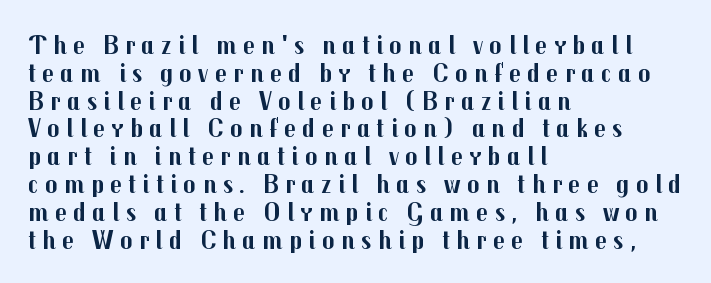
The image shows 26 px bold type, upright; set left-aligned, tight line spacing (1.07x), unusually wide letter spacing (+0.24 em), not underlined.
